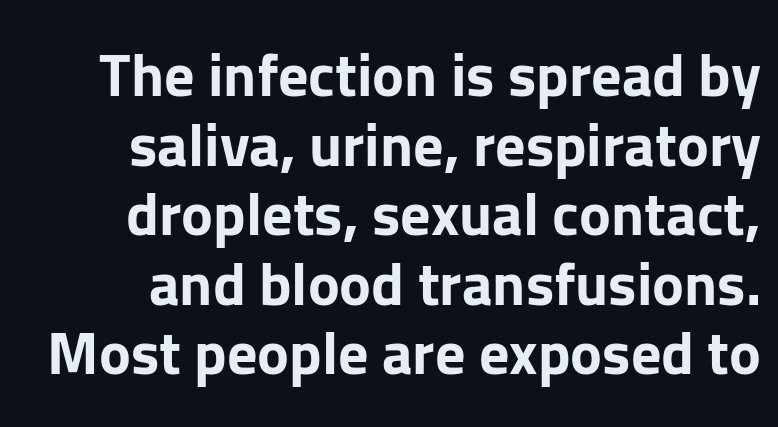
The image shows 60 px bold sans-serif type, upright; set right-aligned, line spacing 1.16x, normal letter spacing, not underlined; low stroke contrast and a medium x-height.
